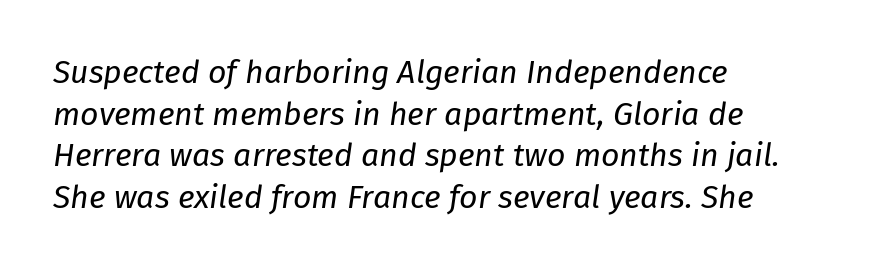
The image shows 32 px regular-weight type, italic (leaning right); set left-aligned, normal line spacing (1.3x), normal letter spacing, not underlined; low stroke contrast and a medium x-height.
